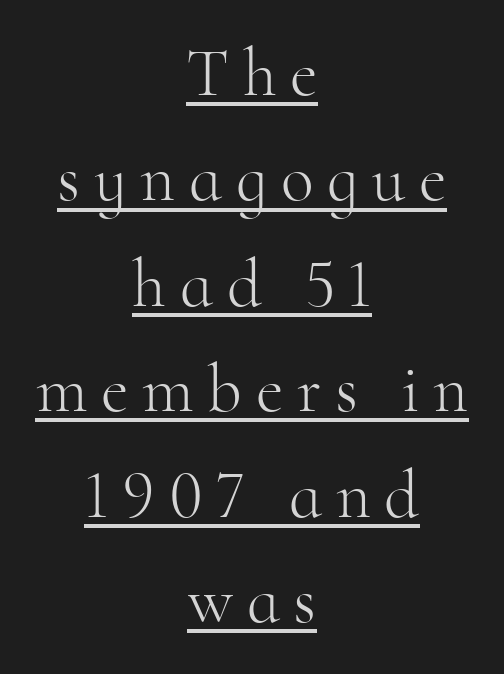
{"serif": "yes", "italic": "no", "bold": "no", "weight": "light", "width": "normal", "stroke_contrast": "high", "x_height": "small", "monospaced": "no", "underline": "yes", "align": "center", "line_spacing": "normal", "line_spacing_ratio": 1.55, "letter_spacing": "wide", "letter_spacing_em": 0.2, "glyph_px": 68}
